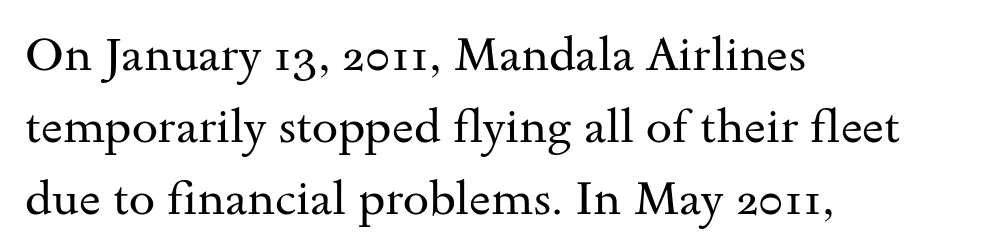
Q: Is the text bold? A: No.
Q: Is the text italic (slanted)? A: No, it is upright.
Q: Is the typeface a serif or a sans-serif typeface? A: Serif.
Q: Is the text underlined? A: No.
Q: How is the paragraph aligned? A: Left-aligned.
Q: Is the spacing between letters normal or unusually wide? A: Normal.
Q: Is the spacing between lines tight, normal or loose? A: Normal.
Q: Width (condensed, normal, or wide)? A: Wide.
Q: Stroke contrast? A: Medium.
Q: x-height? A: Small.
Q: Monospaced? A: No.
